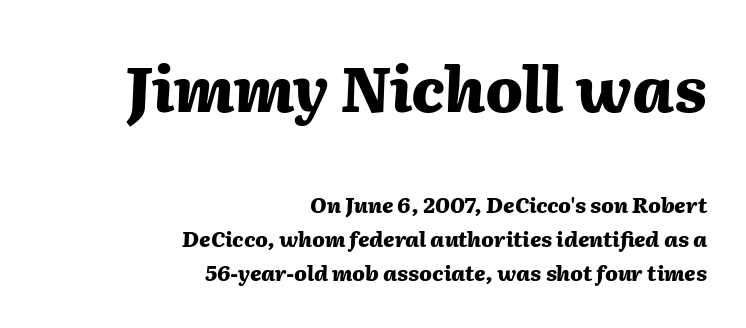
Q: Is the text bold? A: Yes.
Q: Is the text italic (slanted)? A: Yes, it leans right by about 2 degrees.
Q: Is the text underlined? A: No.
Q: How is the paragraph aligned? A: Right-aligned.
Q: Is the spacing between letters normal or unusually wide? A: Normal.
Q: Is the spacing between lines tight, normal or loose? A: Normal.
Q: Which block of text is set in a larger size, the first (top) or the second (bottom)? A: The first (top) one.
Q: Width (condensed, normal, or wide)? A: Normal.
Q: Stroke contrast? A: Medium.
Q: x-height? A: Medium.
Q: Monospaced? A: No.
